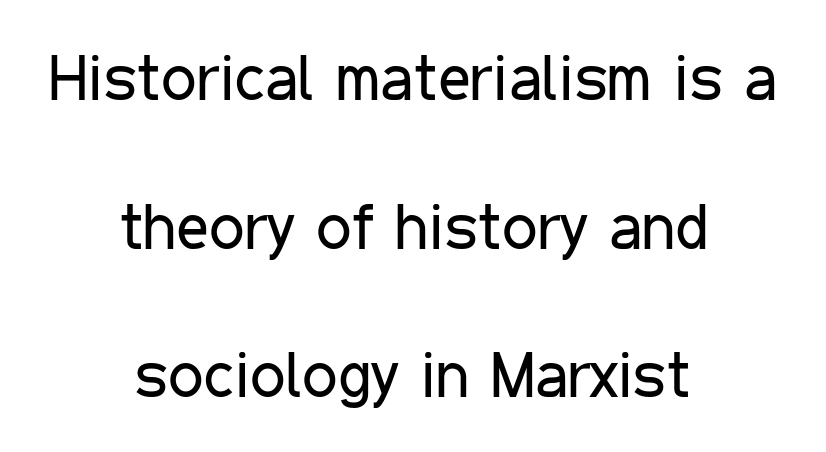
The passage shown has conventional tracking throughout. Serifs: no, the terminals of the letterforms are clean. Leading is clearly above the norm, producing a sparse column. This sample has the flowing, uneven cadence of proportional lettering. A centered setting, common on invitations and titles, is used for this passage.
